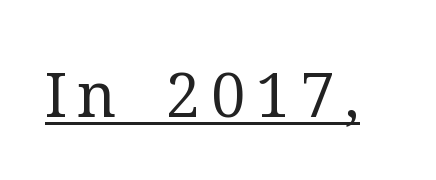
Q: Is the text bold? A: No.
Q: Is the text italic (slanted)? A: No, it is upright.
Q: Is the typeface a serif or a sans-serif typeface? A: Serif.
Q: Is the text underlined? A: Yes.
Q: Width (condensed, normal, or wide)? A: Normal.
Q: Stroke contrast? A: Medium.
Q: x-height? A: Medium.
Q: Monospaced? A: No.
